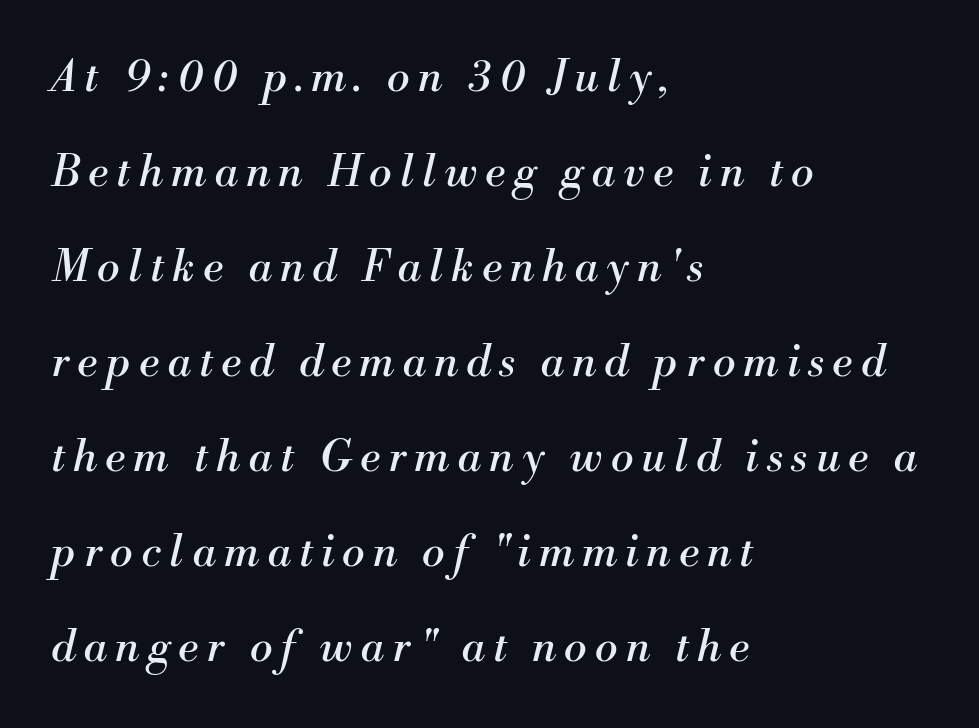
The image shows 43 px regular-weight serif type, italic (leaning right); set left-aligned, loose line spacing (2.21x), not underlined; medium stroke contrast and a small x-height.
